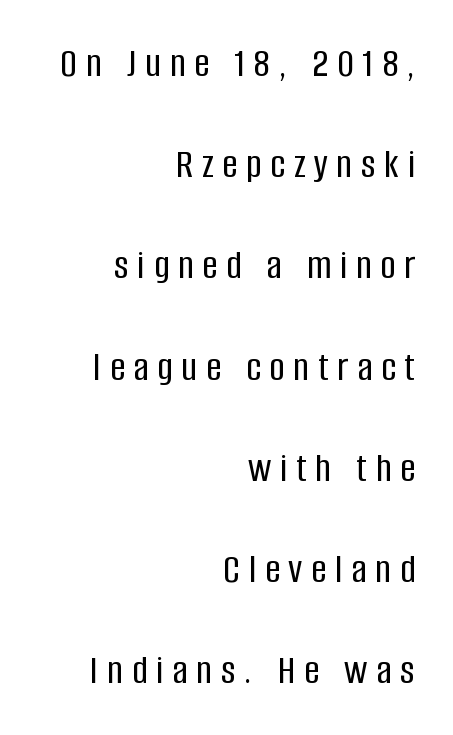
Ascenders rise straight up at ninety degrees. The compositor pushed each line to the right boundary. This sample uses a sans-serif face. Substantial extra tracking has been applied to these lines. In terms of leading, this rendering errs on the spacious side. This sample has the flowing, uneven cadence of proportional lettering.
